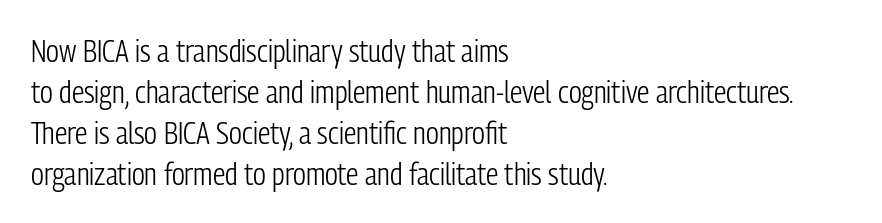
Q: Is the text bold? A: No.
Q: Is the text italic (slanted)? A: No, it is upright.
Q: Is the typeface a serif or a sans-serif typeface? A: Sans-serif.
Q: Is the text underlined? A: No.
Q: How is the paragraph aligned? A: Left-aligned.
Q: Is the spacing between letters normal or unusually wide? A: Normal.
Q: Is the spacing between lines tight, normal or loose? A: Normal.
Q: Width (condensed, normal, or wide)? A: Condensed.
Q: Stroke contrast? A: Low.
Q: x-height? A: Medium.
Q: Monospaced? A: No.
